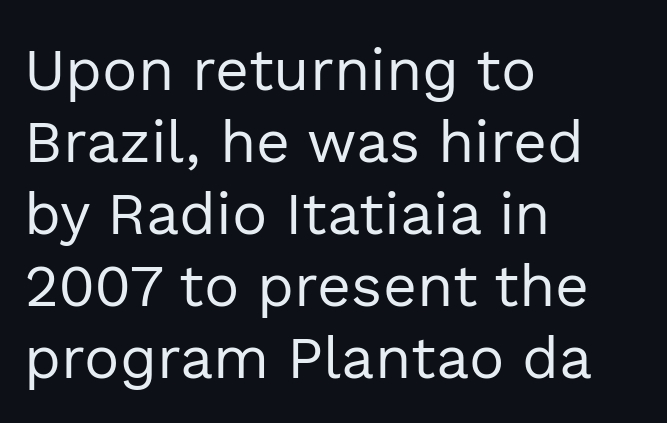
This sample is left-justified, so line endings fall wherever the words run out. Italic: no, the glyphs are upright roman. Descenders are the only things crossing below the line. These lines are composed in type without serifs. Nobody touched the tracking dial on this one. On a weight scale, this lands at 450 or below.
